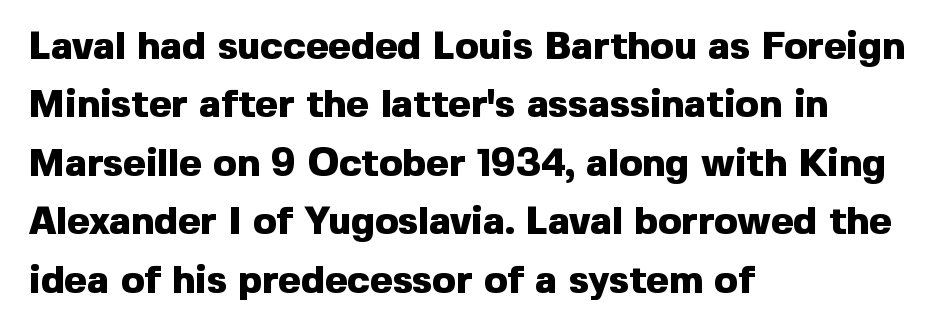
The specimen omits any rule beneath the text block's lines. Characters remain perfectly vertical along every line. One-word summary of the alignment: left. Varying glyph widths throughout — classic text-font behaviour. These lines carry a lot of weight — the face is fully bold. These lines keep a tight, regular rhythm from letter to letter.
